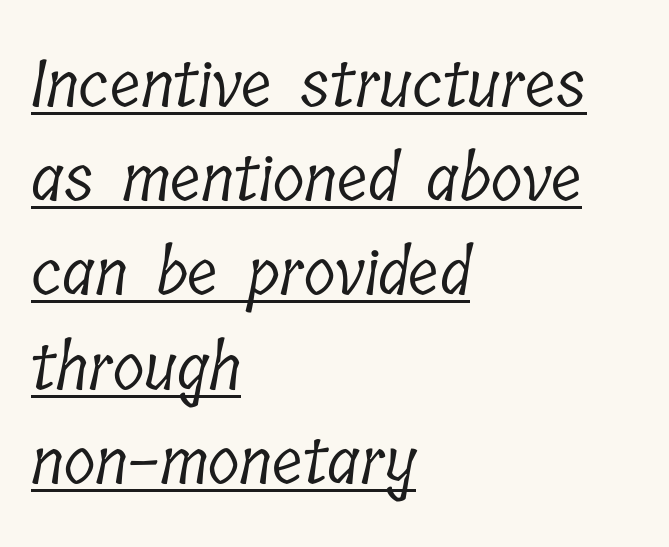
In CSS terms this would be text-align: left. Honestly, the row spacing looks completely unremarkable. Is the letter spacing exaggerated? No — it looks like the ordinary default. Do the characters align in a grid? No, the font is proportional. These characters rest on top of a visible drawn line.
